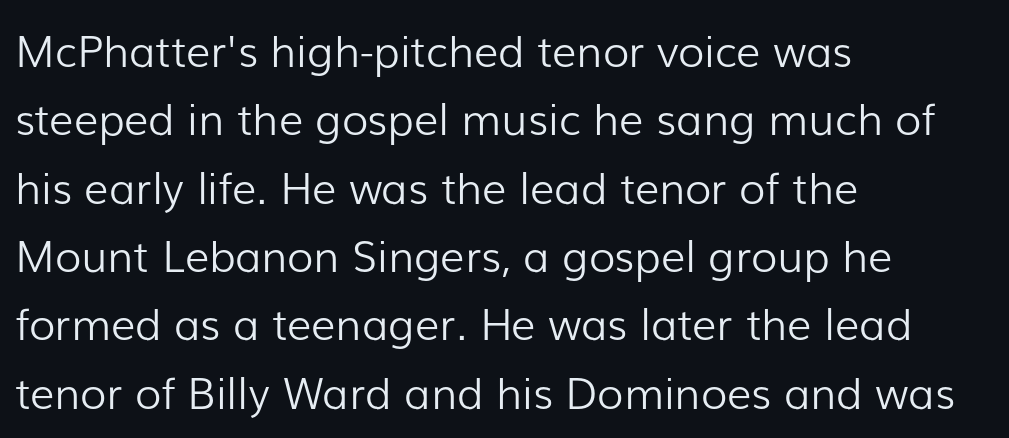
The image shows 43 px light sans-serif type, upright; set left-aligned, normal line spacing (1.59x), normal letter spacing, not underlined; low stroke contrast and a medium x-height.
